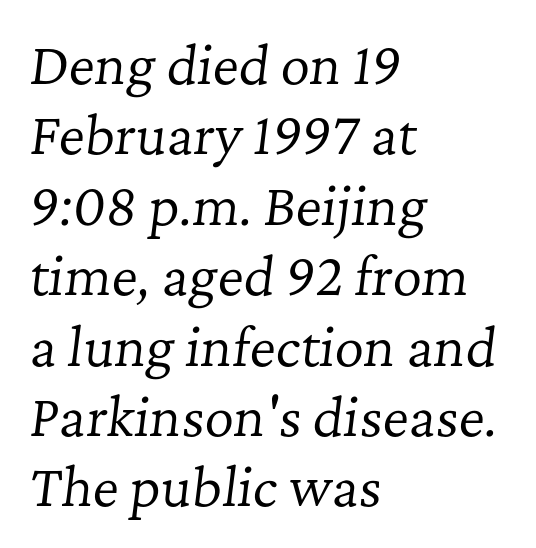
Q: Is the text bold? A: No.
Q: Is the text italic (slanted)? A: Yes, it leans right by about 7 degrees.
Q: Is the typeface a serif or a sans-serif typeface? A: Serif.
Q: Is the text underlined? A: No.
Q: How is the paragraph aligned? A: Left-aligned.
Q: Is the spacing between letters normal or unusually wide? A: Normal.
Q: Is the spacing between lines tight, normal or loose? A: Normal.
Q: Width (condensed, normal, or wide)? A: Normal.
Q: Stroke contrast? A: Low.
Q: x-height? A: Medium.
Q: Monospaced? A: No.
